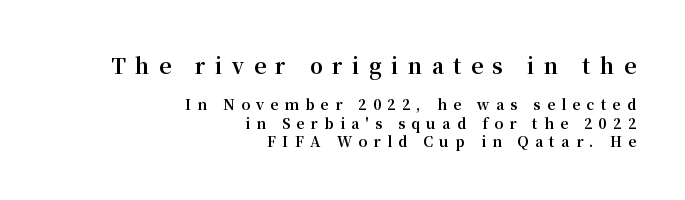
You get the large type first, then a drop to smaller type. Italic? Not at all — the glyphs are vertical. Rows of type keep a routine distance in the vertical direction. Between one letter and the next there's a generous, obvious gap. I'd describe the lettering as bold — thick and assertive.
